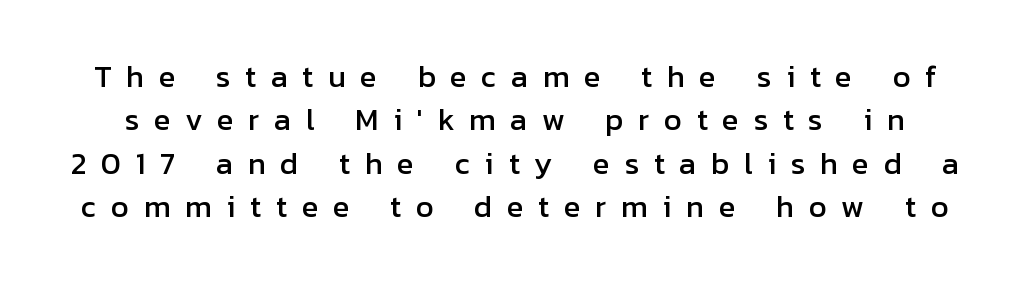
{"serif": "no", "italic": "no", "width": "normal", "stroke_contrast": "low", "x_height": "medium", "monospaced": "no", "underline": "no", "line_spacing": "normal", "line_spacing_ratio": 1.4, "letter_spacing": "wide", "letter_spacing_em": 0.47, "glyph_px": 31}
